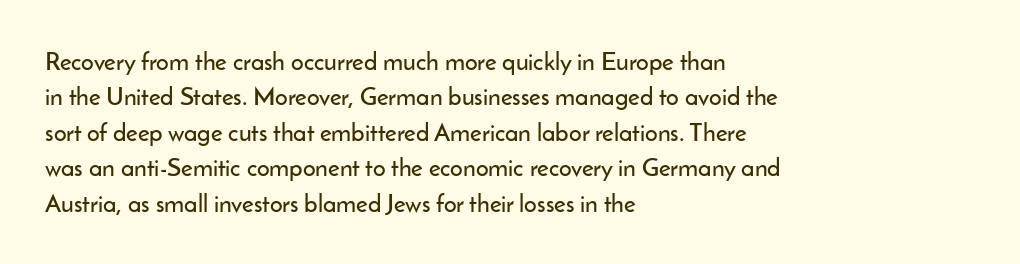
The image shows 25 px text type, upright; set left-aligned, normal line spacing (1.42x), normal letter spacing, not underlined.
